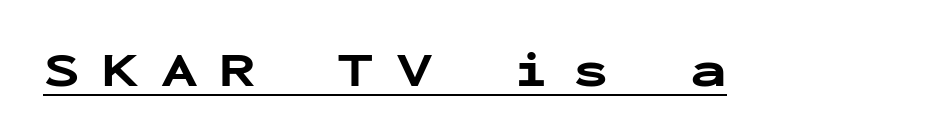
The image shows 49 px bold, wide sans-serif type, upright, monospaced; set unusually wide letter spacing (+0.45 em), underlined; low stroke contrast and a medium x-height.
